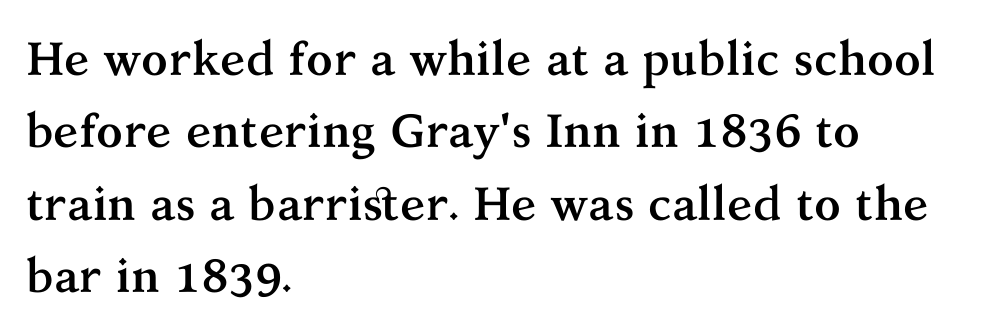
Each row of text sits above clean, open space. The gaps between neighbouring characters are ordinary and unremarkable. One-word summary of the alignment: left. Notice how descenders clear the ascenders below comfortably — that's standard leading.
